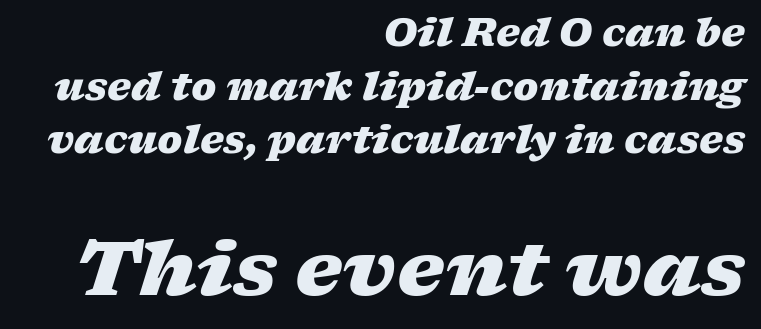
The image shows 75 px heavy, wide type, italic (leaning right); set right-aligned, normal line spacing (1.41x), normal letter spacing, not underlined; the second (bottom) block is 1.97x larger; low stroke contrast and a medium x-height.
